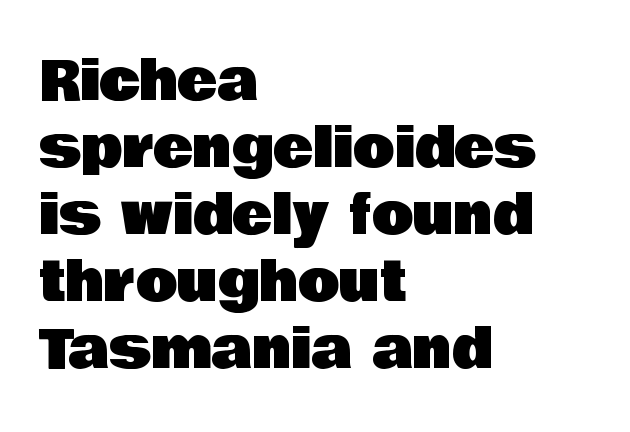
The image shows 54 px sans-serif type, upright; set left-aligned, line spacing 1.24x, normal letter spacing, not underlined; low stroke contrast and a large x-height.
